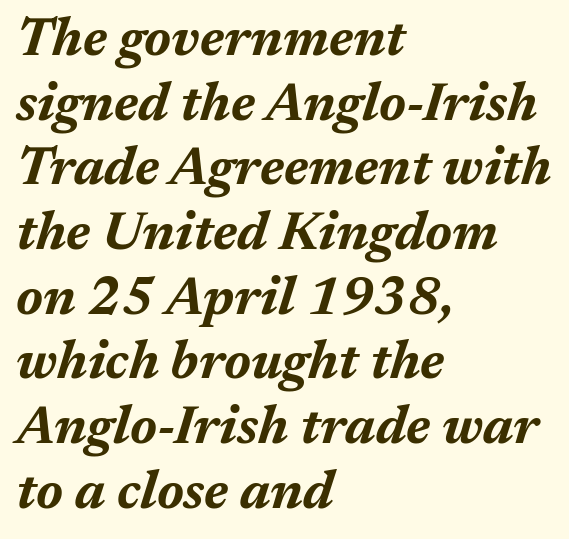
The image shows 53 px bold type, italic (leaning right); set left-aligned, line spacing 1.22x, normal letter spacing, not underlined; medium stroke contrast and a medium x-height.
